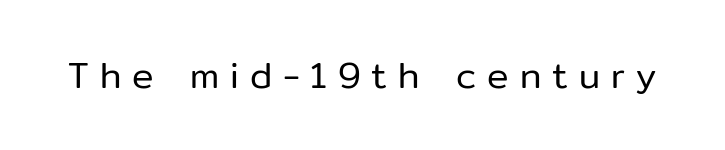
Q: Is the text bold? A: No.
Q: Is the text italic (slanted)? A: No, it is upright.
Q: Is the typeface a serif or a sans-serif typeface? A: Sans-serif.
Q: Is the text underlined? A: No.
Q: Is the spacing between letters normal or unusually wide? A: Unusually wide.
Q: Width (condensed, normal, or wide)? A: Normal.
Q: Stroke contrast? A: Low.
Q: x-height? A: Medium.
Q: Monospaced? A: No.
